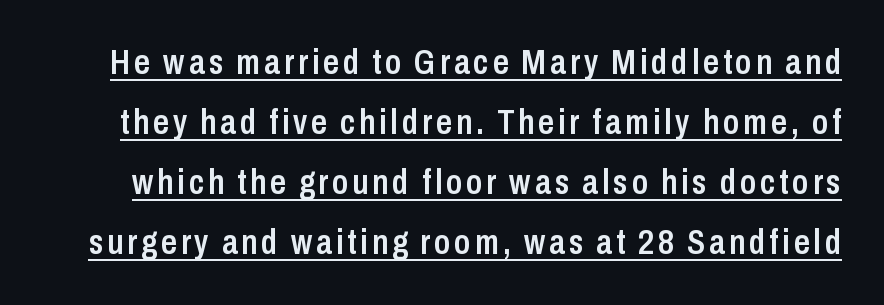
The rendering uses natural spacing where letterforms have individual widths. Unlike a traditional serif, this face leaves its strokes unadorned. The axis of the letterforms is exactly vertical. The string is rendered with underlining switched on.
